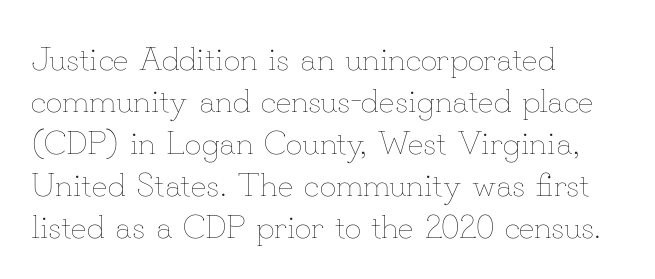
The image shows 33 px thin type, upright; set left-aligned, normal line spacing (1.27x), normal letter spacing, not underlined; low stroke contrast and a small x-height.
